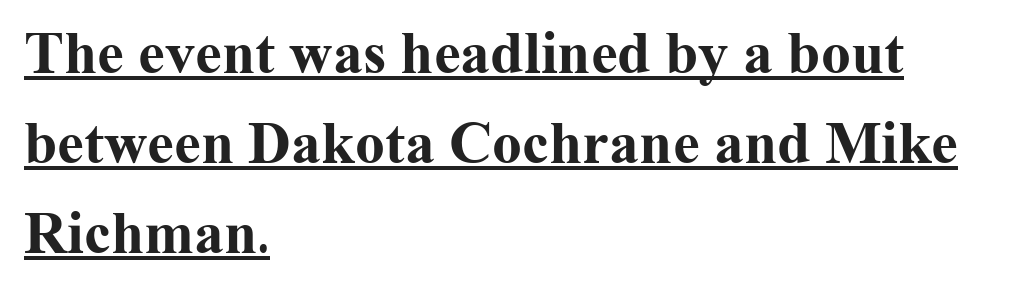
{"serif": "yes", "italic": "no", "bold": "yes", "weight": "bold", "width": "normal", "stroke_contrast": "medium", "x_height": "medium", "monospaced": "no", "underline": "yes", "align": "left", "line_spacing": "normal", "line_spacing_ratio": 1.5, "letter_spacing": "normal", "letter_spacing_em": 0.0, "glyph_px": 60}
